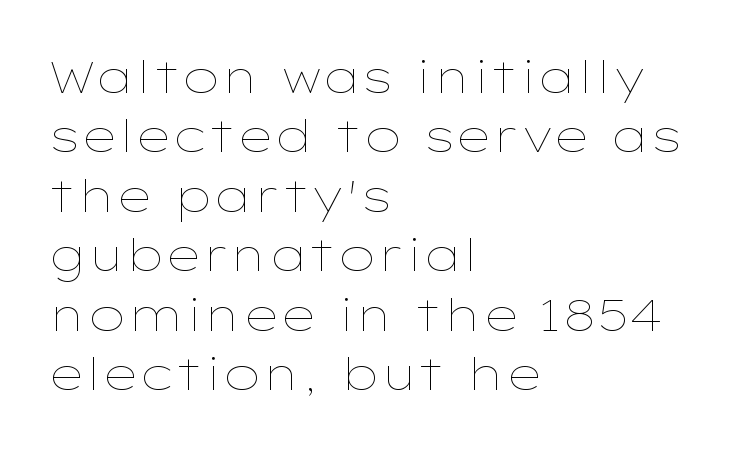
A bare baseline throughout the passage. These lines sit exactly where default settings would place them. The letters advance in unequal steps, a hallmark of proportional type. The specimen reads as upright at a glance.
